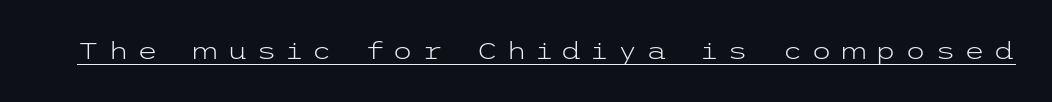
Compared with undecorated copy, this sample adds a rule below the words. The tracking reads as deliberately expanded to a designer's eye. Every character sits straight up, as roman type does. Is the type heavy? It reads as light-to-regular instead.
